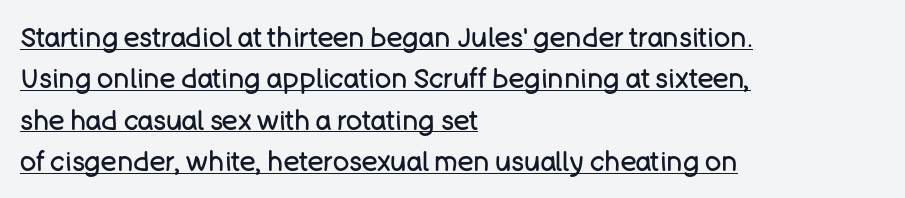
Q: Is the text bold? A: No.
Q: Is the text italic (slanted)? A: No, it is upright.
Q: Is the text underlined? A: Yes.
Q: How is the paragraph aligned? A: Left-aligned.
Q: Is the spacing between letters normal or unusually wide? A: Normal.
Q: Is the spacing between lines tight, normal or loose? A: Normal.
